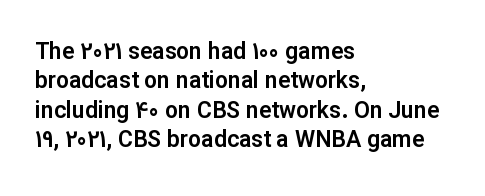
{"italic": "no", "underline": "no", "align": "left", "line_spacing": "normal", "line_spacing_ratio": 1.28, "letter_spacing": "normal", "letter_spacing_em": 0.0, "glyph_px": 23}
